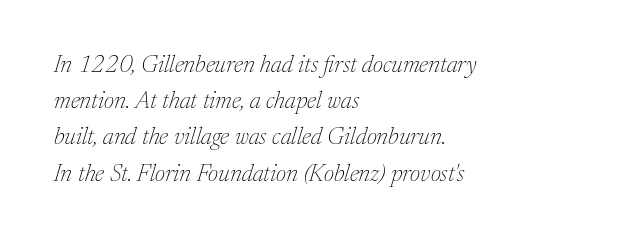
The passage shown is not bold in any degree. In terms of posture, this sample is oblique. The letterforms sit shoulder to shoulder at normal distance. Underlining? Definitely not there.
